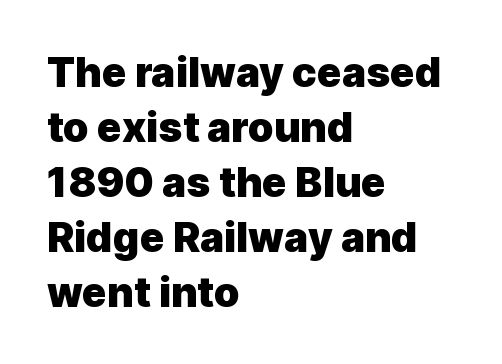
This sample uses plain, unmodified letter spacing. On the weight axis this lands at bold, roughly 700. Clear beneath every line of the passage. Nothing sits at the stroke ends, so this counts as sans-serif. The lettering stays uniformly vertical, giving the passage a roman look.
